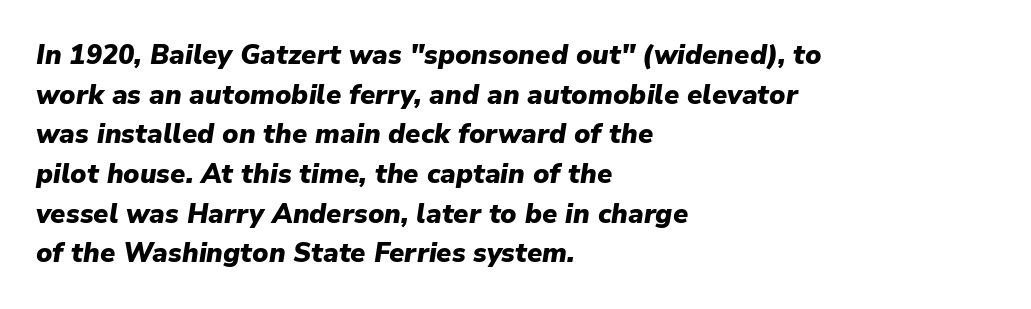
Q: Is the text bold? A: Yes.
Q: Is the text italic (slanted)? A: Yes, it leans right by about 9 degrees.
Q: Is the text underlined? A: No.
Q: How is the paragraph aligned? A: Left-aligned.
Q: Is the spacing between letters normal or unusually wide? A: Normal.
Q: Is the spacing between lines tight, normal or loose? A: Normal.
